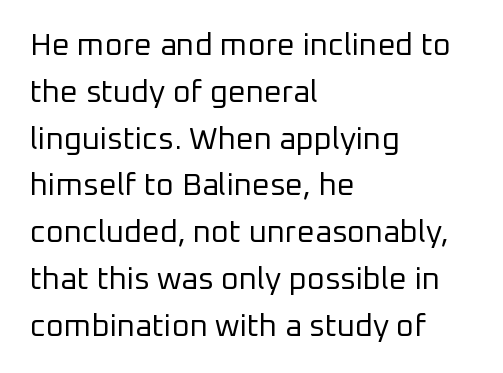
Q: Is the text bold? A: No.
Q: Is the text italic (slanted)? A: No, it is upright.
Q: Is the typeface a serif or a sans-serif typeface? A: Sans-serif.
Q: Is the text underlined? A: No.
Q: How is the paragraph aligned? A: Left-aligned.
Q: Is the spacing between letters normal or unusually wide? A: Normal.
Q: Is the spacing between lines tight, normal or loose? A: Normal.
Q: Width (condensed, normal, or wide)? A: Normal.
Q: Stroke contrast? A: Low.
Q: x-height? A: Medium.
Q: Monospaced? A: No.
